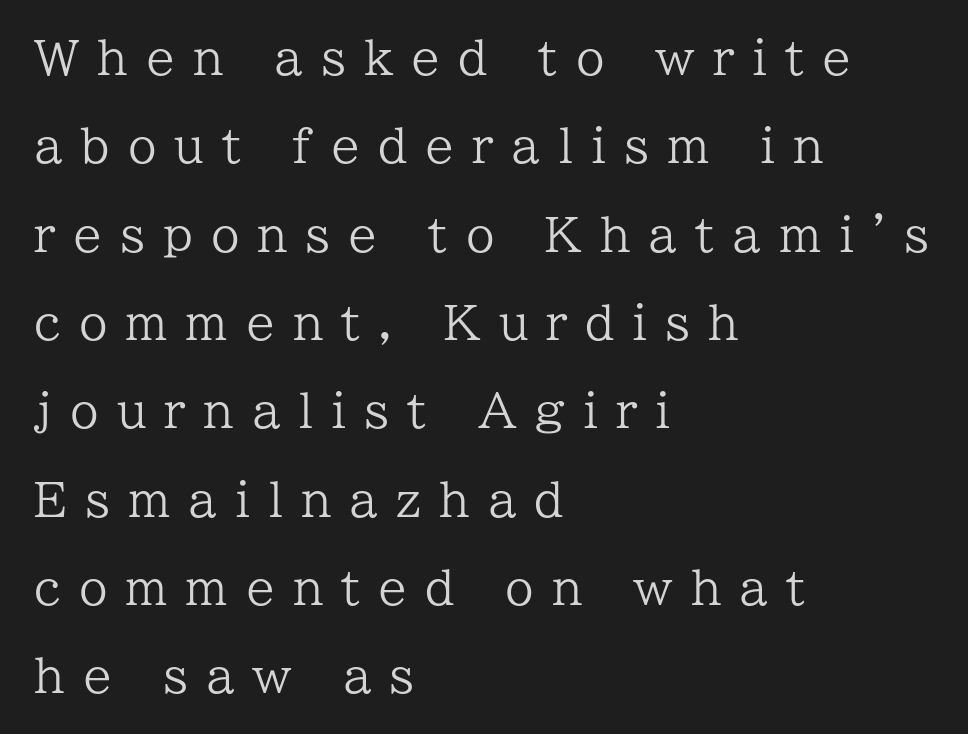
This is roman type, the default non-slanted kind. Anything drawn beneath the words? Only blank space. No extra ink here — the face is not bold. Characters follow at a spacing far wider than the type designer built in. This sample trades compactness for vertical openness between lines.
